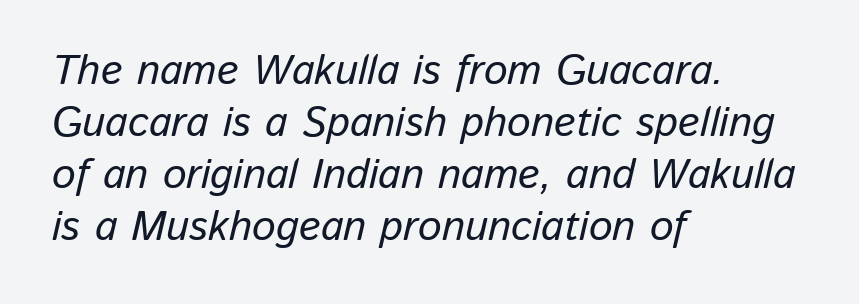
{"italic": "yes", "lean": "right", "slant_degrees": 13, "width": "normal", "stroke_contrast": "low", "x_height": "medium", "monospaced": "no", "underline": "no", "align": "left", "line_spacing_ratio": 1.24, "letter_spacing": "normal", "letter_spacing_em": 0.0, "glyph_px": 42}
